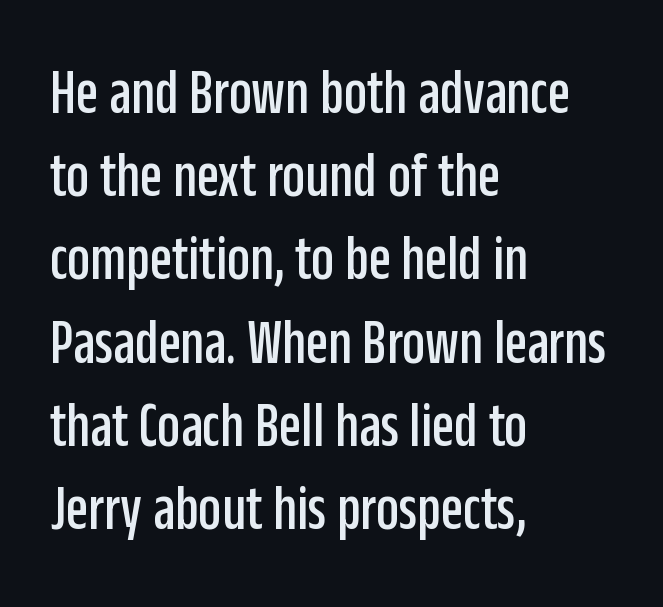
Q: Is the text italic (slanted)? A: No, it is upright.
Q: Is the typeface a serif or a sans-serif typeface? A: Sans-serif.
Q: Is the text underlined? A: No.
Q: How is the paragraph aligned? A: Left-aligned.
Q: Is the spacing between letters normal or unusually wide? A: Normal.
Q: Is the spacing between lines tight, normal or loose? A: Normal.
Q: Width (condensed, normal, or wide)? A: Condensed.
Q: Stroke contrast? A: Low.
Q: x-height? A: Large.
Q: Monospaced? A: No.
